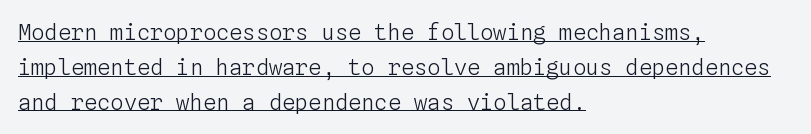
Casual observation: everything's shoved over to the left. No italicization has been applied; the sample stays upright. The block of text has a typical density, with ordinary space between rows. On a weight scale, this lands at 450 or below.
